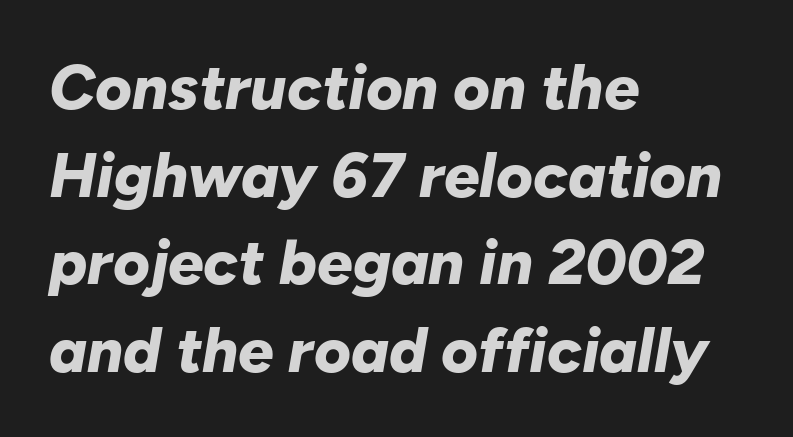
{"italic": "yes", "lean": "right", "slant_degrees": 10, "bold": "yes", "weight": "bold", "width": "normal", "stroke_contrast": "low", "x_height": "medium", "monospaced": "no", "underline": "no", "align": "left", "line_spacing": "normal", "line_spacing_ratio": 1.39, "letter_spacing": "normal", "letter_spacing_em": 0.0, "glyph_px": 63}
